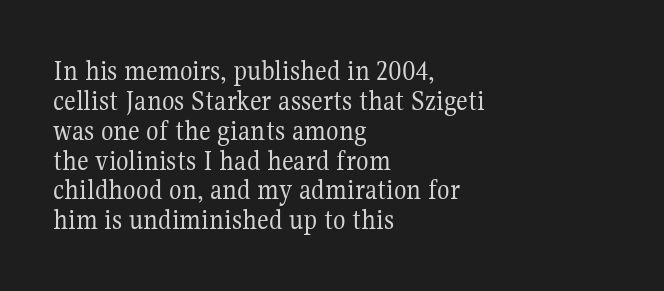
Q: Is the text bold? A: No.
Q: Is the text italic (slanted)? A: No, it is upright.
Q: Is the typeface a serif or a sans-serif typeface? A: Serif.
Q: Is the text underlined? A: No.
Q: How is the paragraph aligned? A: Left-aligned.
Q: Is the spacing between letters normal or unusually wide? A: Normal.
Q: Is the spacing between lines tight, normal or loose? A: Tight.
Q: Width (condensed, normal, or wide)? A: Normal.
Q: Stroke contrast? A: Medium.
Q: x-height? A: Medium.
Q: Monospaced? A: No.
